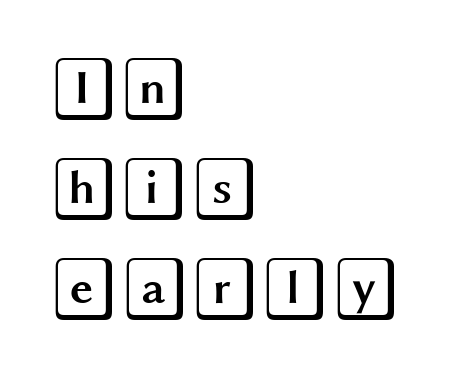
{"italic": "no", "width": "wide", "x_height": "large", "underline": "no", "align": "left", "line_spacing": "normal", "line_spacing_ratio": 1.56, "letter_spacing": "normal", "letter_spacing_em": 0.0, "glyph_px": 64}
